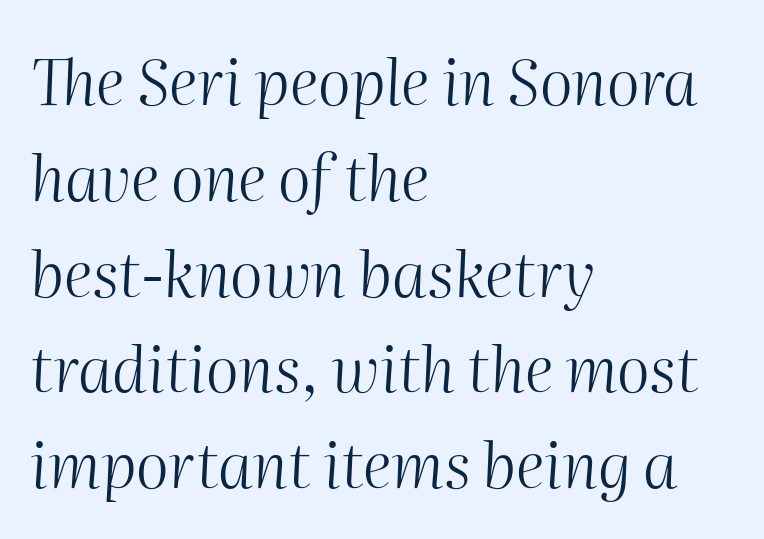
{"italic": "yes", "lean": "right", "slant_degrees": 2, "bold": "no", "weight": "light", "width": "normal", "stroke_contrast": "medium", "x_height": "medium", "monospaced": "no", "underline": "no", "align": "left", "line_spacing": "normal", "line_spacing_ratio": 1.52, "letter_spacing": "normal", "letter_spacing_em": 0.0, "glyph_px": 63}
